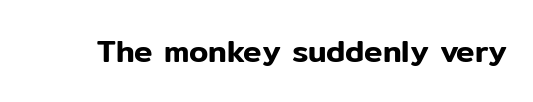
The image shows 31 px sans-serif type, upright; set normal letter spacing, not underlined; low stroke contrast and a medium x-height.
